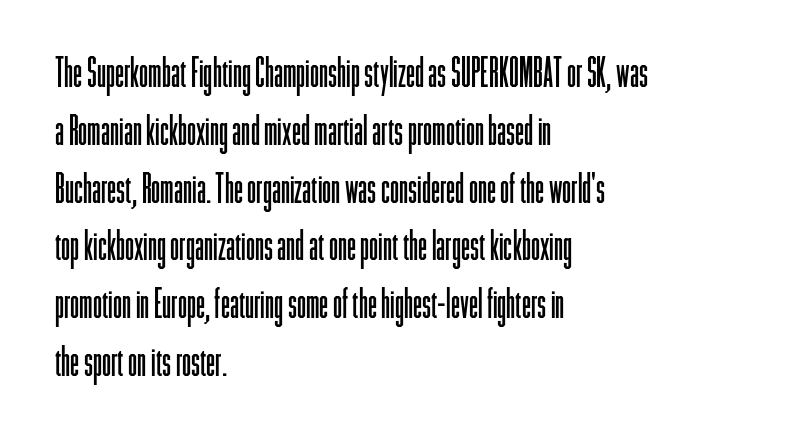
Nothing unusual about the tracking: characters are spaced as the font intends. Where is the straight margin? On the left. The letters stand upright; this is a roman face. Is the stroke heavy? The answer is a plain regular-or-lighter.
